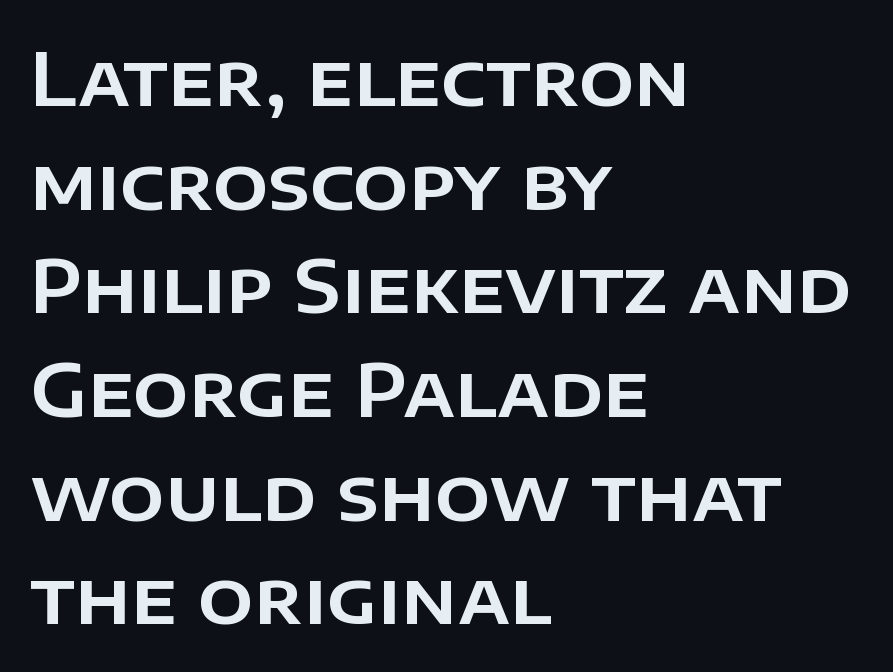
The image shows 73 px sans-serif type, upright; set left-aligned, normal line spacing (1.42x), normal letter spacing, not underlined; low stroke contrast and a large x-height.
